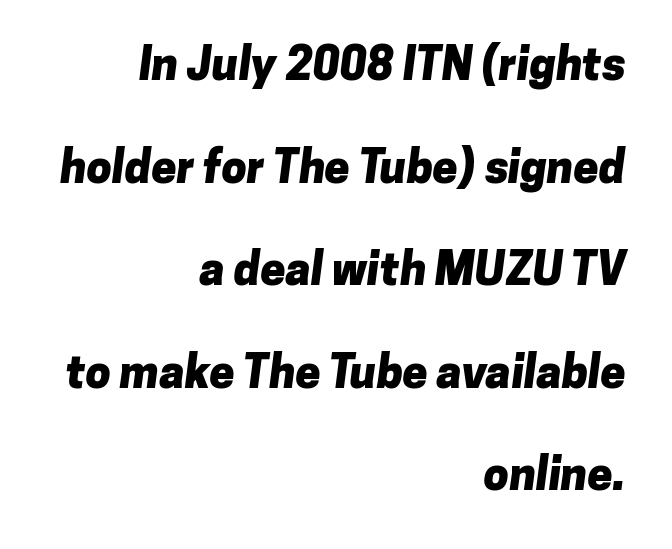
Q: Is the text bold? A: Yes.
Q: Is the typeface a serif or a sans-serif typeface? A: Sans-serif.
Q: Is the text underlined? A: No.
Q: How is the paragraph aligned? A: Right-aligned.
Q: Is the spacing between letters normal or unusually wide? A: Normal.
Q: Is the spacing between lines tight, normal or loose? A: Loose.
Q: Width (condensed, normal, or wide)? A: Normal.
Q: Stroke contrast? A: Low.
Q: x-height? A: Medium.
Q: Monospaced? A: No.
